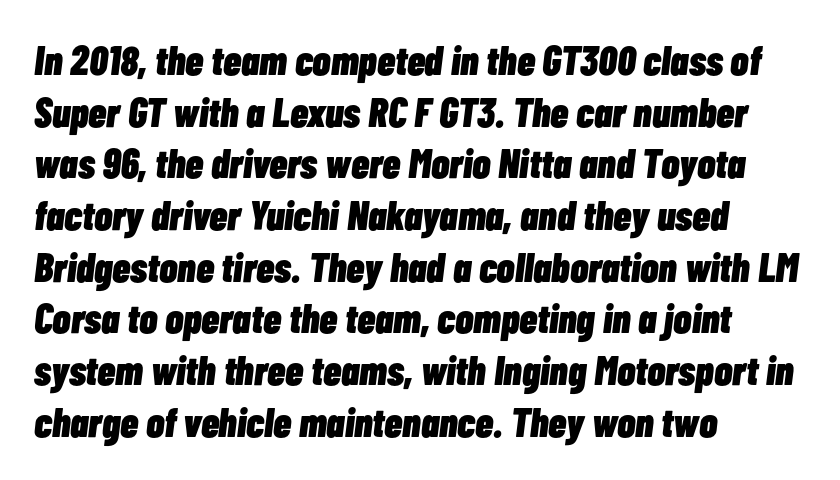
{"italic": "yes", "lean": "right", "slant_degrees": 7, "bold": "yes", "weight": "heavy", "width": "condensed", "stroke_contrast": "low", "x_height": "medium", "monospaced": "no", "underline": "no", "align": "left", "line_spacing": "normal", "line_spacing_ratio": 1.26, "letter_spacing": "normal", "letter_spacing_em": 0.0, "glyph_px": 41}
